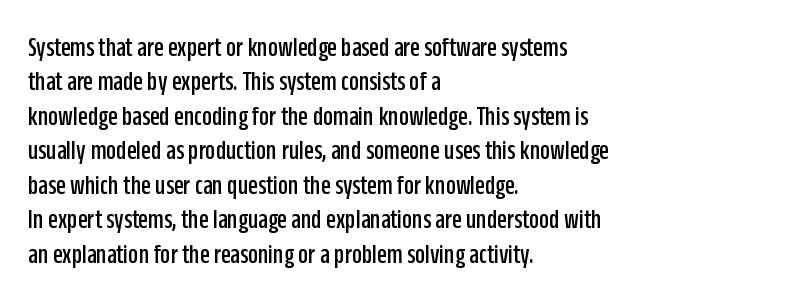
The image shows 28 px condensed sans-serif type, upright; set left-aligned, line spacing 1.23x, normal letter spacing, not underlined; low stroke contrast and a large x-height.
